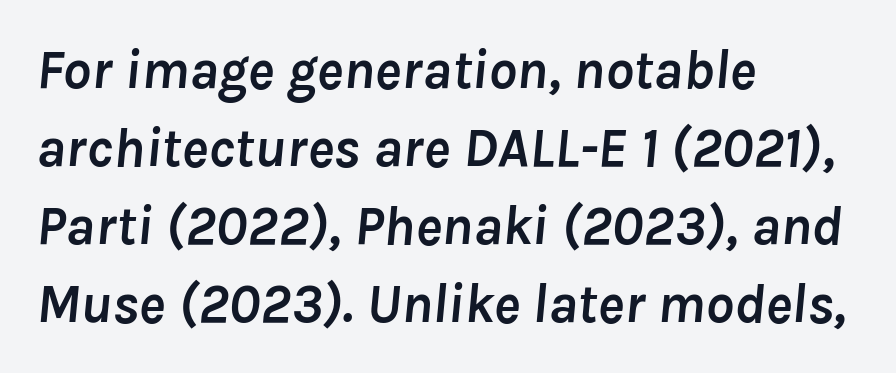
Words appear dense and cohesive because spacing is normal. Descenders are the only things crossing below the line. Does the leading feel generous? No, just average. A typesetter would call this proportional, since set widths differ per character. This rendering uses left alignment, leaving the right contour irregular. The lettering tilts uniformly, giving the passage an italic look.
